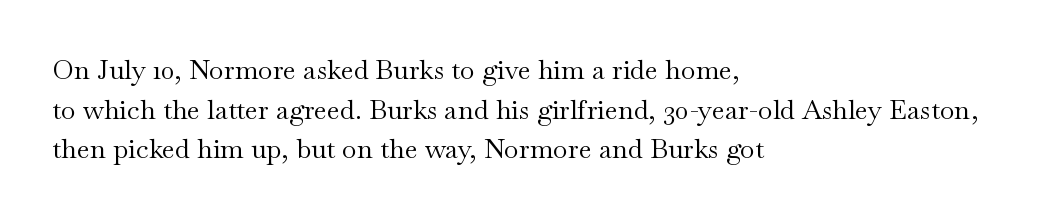
Notice how descenders clear the ascenders below comfortably — that's standard leading. Inter-character spacing is left at the font's built-in metrics. Bare-footed words on every line. The strokes are not fattened; the text isn't bold. A student would call this left alignment; a typographer would say flush left, rag right.
